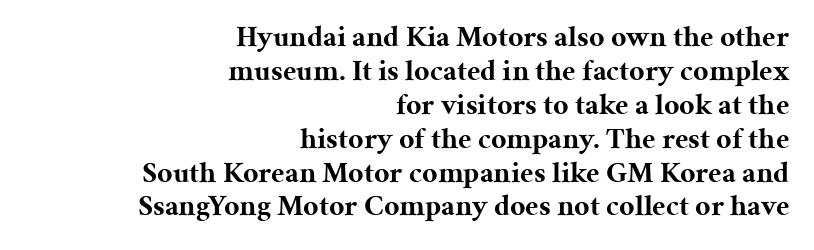
Designer's note — italics off, roman on. Spacing verdict: proportional, widths tailored to each character. Inter-character spacing is left at the font's built-in metrics. The space between consecutive lines is stingy.
